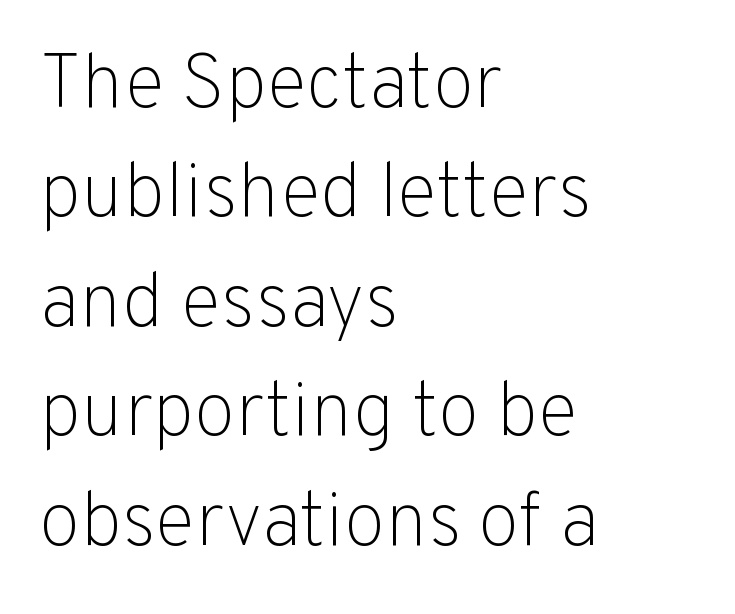
Q: Is the text bold? A: No.
Q: Is the text italic (slanted)? A: No, it is upright.
Q: Is the typeface a serif or a sans-serif typeface? A: Sans-serif.
Q: Is the text underlined? A: No.
Q: How is the paragraph aligned? A: Left-aligned.
Q: Is the spacing between letters normal or unusually wide? A: Normal.
Q: Is the spacing between lines tight, normal or loose? A: Normal.
Q: Width (condensed, normal, or wide)? A: Normal.
Q: Stroke contrast? A: Low.
Q: x-height? A: Medium.
Q: Monospaced? A: No.
